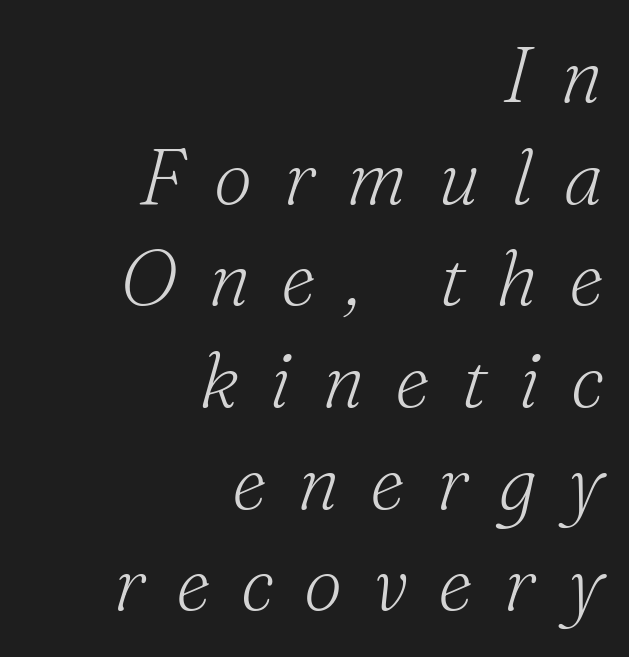
Letterform terminals end in serifs throughout the passage. The face used here is rendered with a markedly widened letterfit. Line ends are locked; line starts wander. Think of a printed novel: that variable character pitch is what you see here. Each row of text sits above clean, open space.
